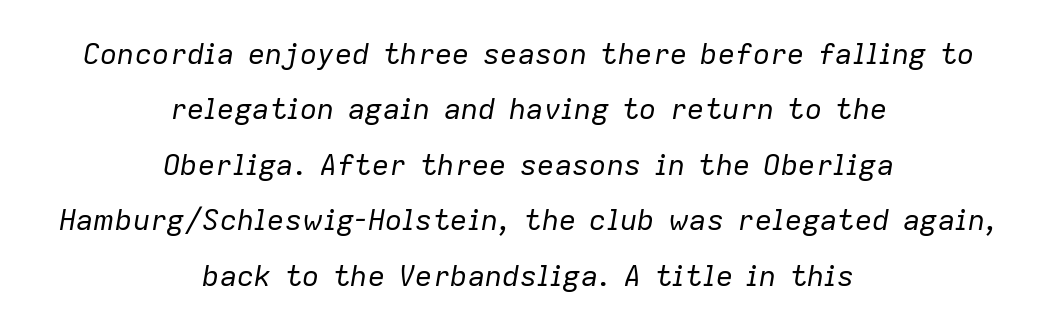
The image shows 29 px regular-weight type, italic (leaning right); set centered, loose line spacing (1.91x), normal letter spacing, not underlined; low stroke contrast and a medium x-height.
